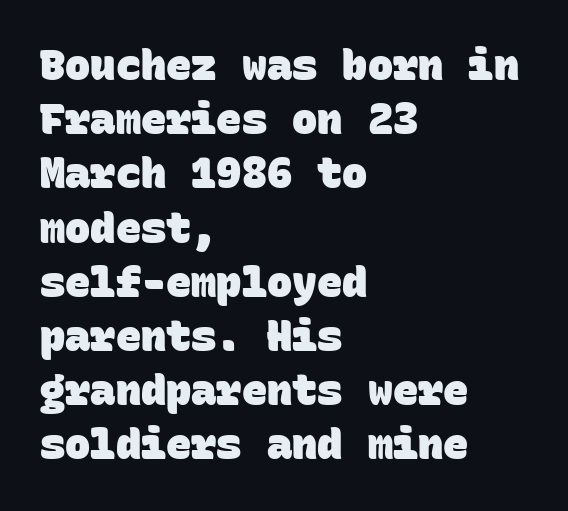
Q: Is the text bold? A: Yes.
Q: Is the typeface a serif or a sans-serif typeface? A: Sans-serif.
Q: Is the text underlined? A: No.
Q: How is the paragraph aligned? A: Left-aligned.
Q: Is the spacing between letters normal or unusually wide? A: Normal.
Q: Is the spacing between lines tight, normal or loose? A: Normal.
Q: Width (condensed, normal, or wide)? A: Normal.
Q: Stroke contrast? A: Low.
Q: x-height? A: Large.
Q: Monospaced? A: Yes.
